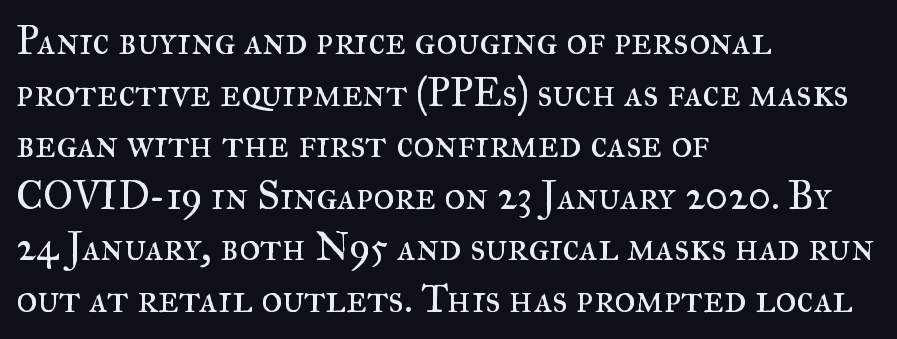
The passage shown stacks its lines at a standard gap. Honestly, the letter spacing is just normal — you wouldn't notice it. Vertical strokes here are truly vertical. Honestly, there is no underline to notice here at all.
